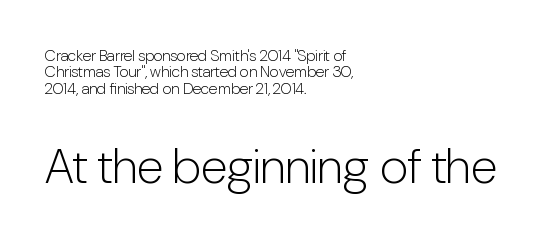
Q: Is the text bold? A: No.
Q: Is the text italic (slanted)? A: No, it is upright.
Q: Is the typeface a serif or a sans-serif typeface? A: Sans-serif.
Q: Is the text underlined? A: No.
Q: How is the paragraph aligned? A: Left-aligned.
Q: Is the spacing between letters normal or unusually wide? A: Normal.
Q: Is the spacing between lines tight, normal or loose? A: Tight.
Q: Which block of text is set in a larger size, the first (top) or the second (bottom)? A: The second (bottom) one.
Q: Width (condensed, normal, or wide)? A: Condensed.
Q: Stroke contrast? A: Low.
Q: x-height? A: Medium.
Q: Monospaced? A: No.
